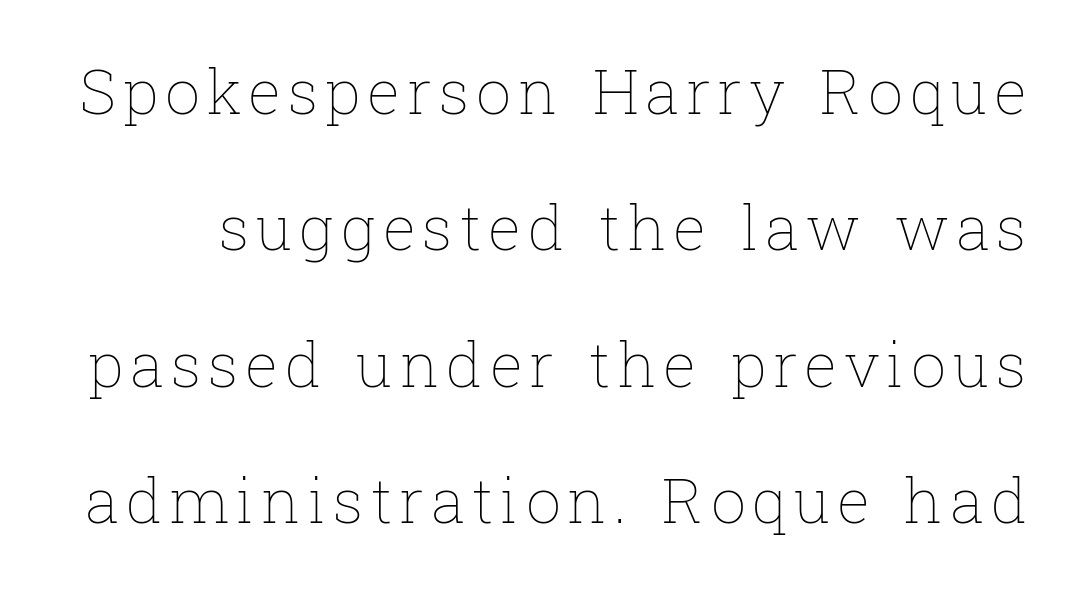
The image shows 62 px thin type, upright; set loose line spacing (2.2x), not underlined; low stroke contrast and a medium x-height.
